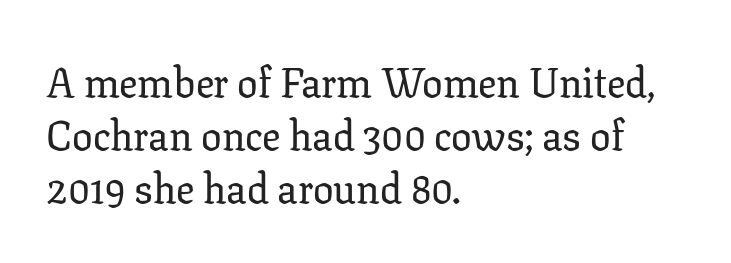
Q: Is the text italic (slanted)? A: No, it is upright.
Q: Is the typeface a serif or a sans-serif typeface? A: Serif.
Q: Is the text underlined? A: No.
Q: How is the paragraph aligned? A: Left-aligned.
Q: Is the spacing between letters normal or unusually wide? A: Normal.
Q: Is the spacing between lines tight, normal or loose? A: Normal.
Q: Width (condensed, normal, or wide)? A: Normal.
Q: Stroke contrast? A: Low.
Q: x-height? A: Medium.
Q: Monospaced? A: No.
